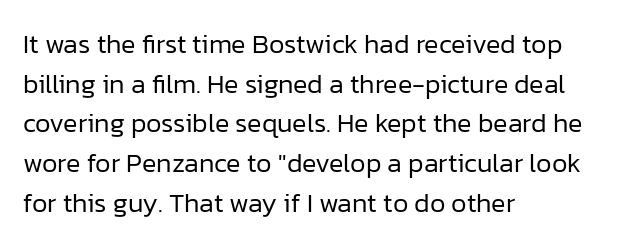
{"italic": "no", "bold": "no", "underline": "no", "align": "left", "line_spacing": "normal", "line_spacing_ratio": 1.47, "letter_spacing": "normal", "letter_spacing_em": 0.0, "glyph_px": 27}
